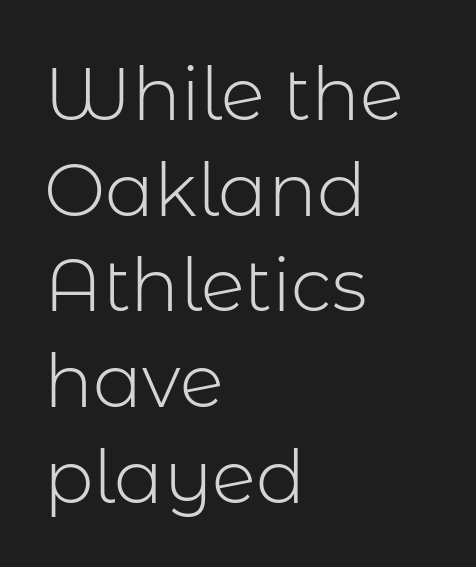
Q: Is the text bold? A: No.
Q: Is the text italic (slanted)? A: No, it is upright.
Q: Is the typeface a serif or a sans-serif typeface? A: Sans-serif.
Q: Is the text underlined? A: No.
Q: How is the paragraph aligned? A: Left-aligned.
Q: Is the spacing between letters normal or unusually wide? A: Normal.
Q: Is the spacing between lines tight, normal or loose? A: Normal.
Q: Width (condensed, normal, or wide)? A: Normal.
Q: Stroke contrast? A: Low.
Q: x-height? A: Medium.
Q: Monospaced? A: No.
